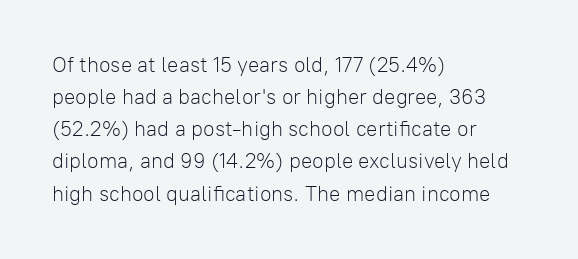
Q: Is the text bold? A: No.
Q: Is the text italic (slanted)? A: No, it is upright.
Q: Is the text underlined? A: No.
Q: How is the paragraph aligned? A: Left-aligned.
Q: Is the spacing between letters normal or unusually wide? A: Normal.
Q: Is the spacing between lines tight, normal or loose? A: Normal.
